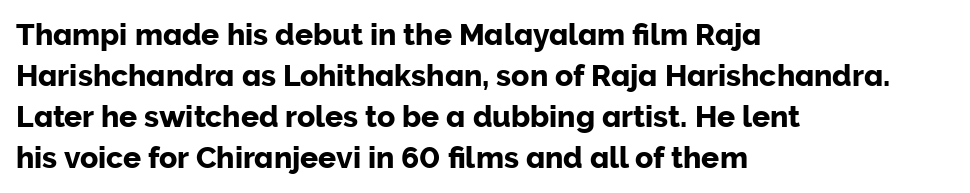
Glance below the letters and you will spot only blank space. The letterforms sit shoulder to shoulder at normal distance. Short and long lines alike share a common starting point at left. The glyphs in this specimen are sans serif.
